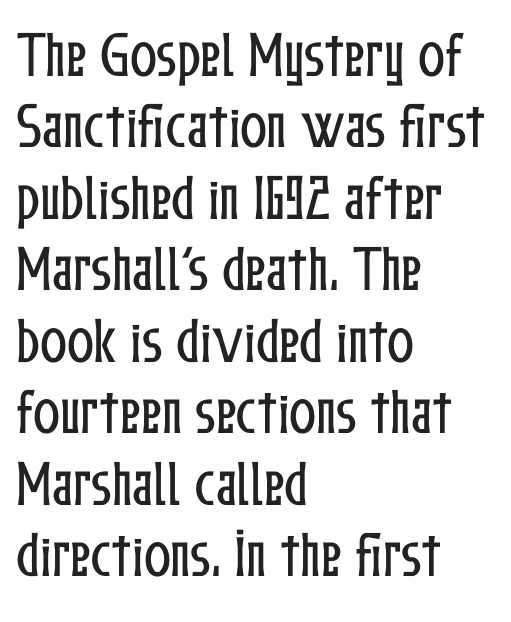
The glyphs are unaccompanied by any horizontal stroke below them. The rendering uses natural spacing where letterforms have individual widths. Is the letter spacing exaggerated? No — it looks like the ordinary default. It's the straight-up-and-down kind of type. The lines are quadded left. Rows of type keep a routine distance in the vertical direction.
